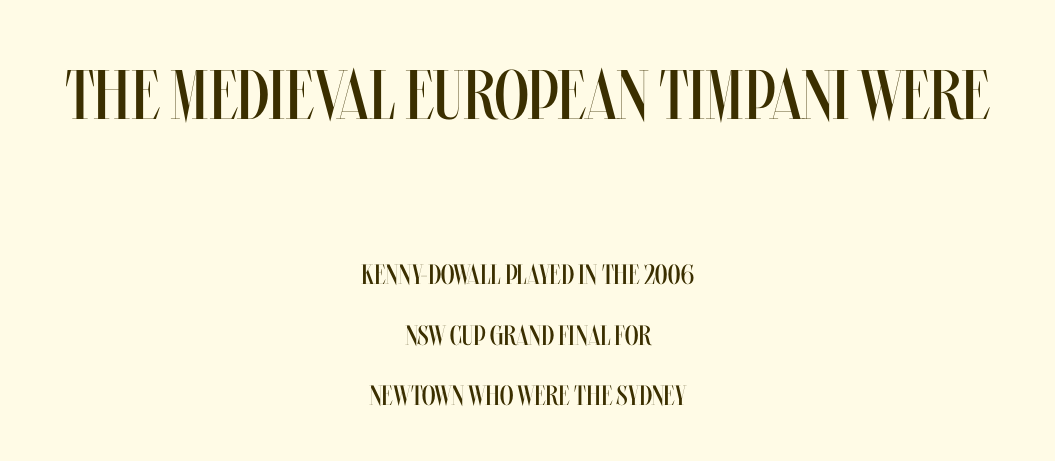
The image shows 70 px regular-weight, condensed type, upright; set centered, loose line spacing (2.16x), normal letter spacing, not underlined; the first (top) block is 2.5x larger; medium stroke contrast and a large x-height.
